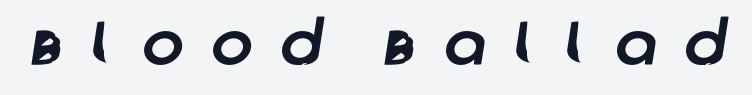
Type style note: lacks serifs. Proportional: the letters do not fall into vertical columns. Inter-character spacing is expanded well beyond the font's built-in metrics. The area under the type is left untouched.
